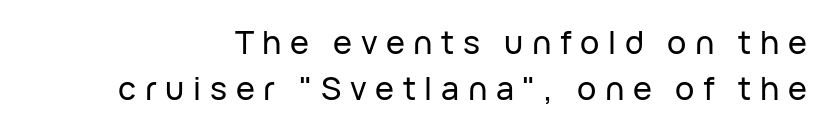
Looks like regular typesetting: each glyph gets only the width it needs. The rendering uses a moderate line-height, typical for paragraphs. Each word looks stretched out because of the extra space between its letters. The zone under the glyphs is completely vacant. The font family rendered here belongs to the sans-serif group. It's the straight-up-and-down kind of type.
